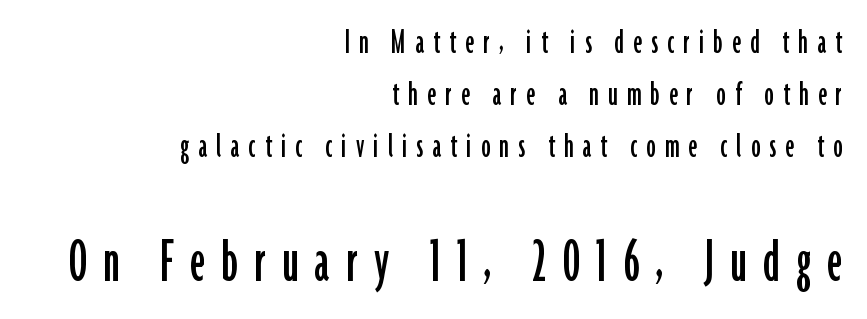
Words appear elongated and porous because spacing is wide. Underline: absent. Which margin do the lines hug? The right one — the left edge is uneven. Compare the two chunks: the lower has the greater cap height.
